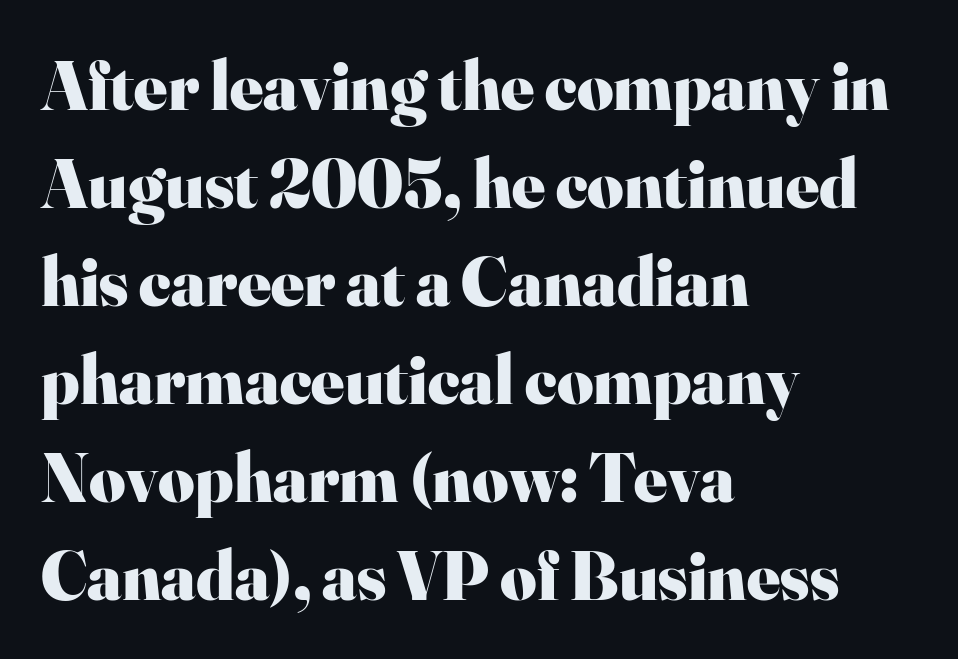
{"serif": "yes", "italic": "no", "bold": "yes", "weight": "heavy", "width": "normal", "stroke_contrast": "high", "x_height": "small", "monospaced": "no", "underline": "no", "align": "left", "line_spacing": "normal", "line_spacing_ratio": 1.4, "letter_spacing": "normal", "letter_spacing_em": 0.0, "glyph_px": 70}
